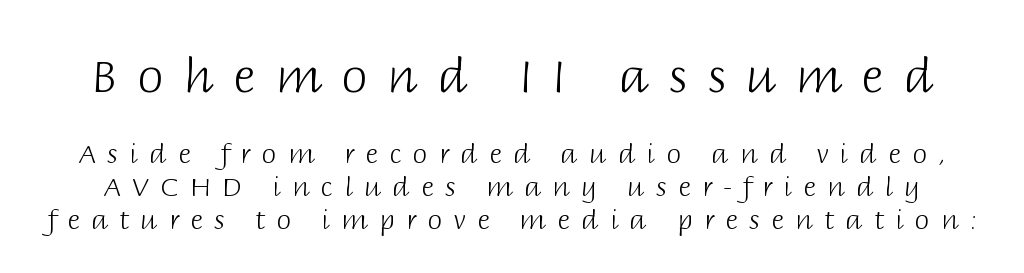
Caption: expanded tracking, letters set apart. You could not count columns in this text — the font is proportionally spaced. No feet cap the strokes, marking this as sans-serif type. Lines of text with bare space underneath. Compare the two chunks: the upper has the greater cap height.
